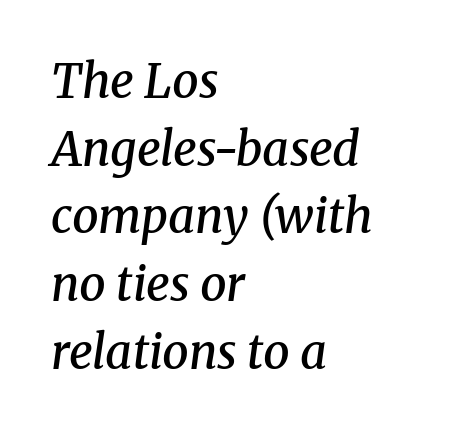
Q: Is the text bold? A: Semi-bold.
Q: Is the text italic (slanted)? A: Yes, it leans right by about 8 degrees.
Q: Is the typeface a serif or a sans-serif typeface? A: Serif.
Q: Is the text underlined? A: No.
Q: How is the paragraph aligned? A: Left-aligned.
Q: Is the spacing between letters normal or unusually wide? A: Normal.
Q: Is the spacing between lines tight, normal or loose? A: Normal.
Q: Width (condensed, normal, or wide)? A: Normal.
Q: Stroke contrast? A: Medium.
Q: x-height? A: Medium.
Q: Monospaced? A: No.
